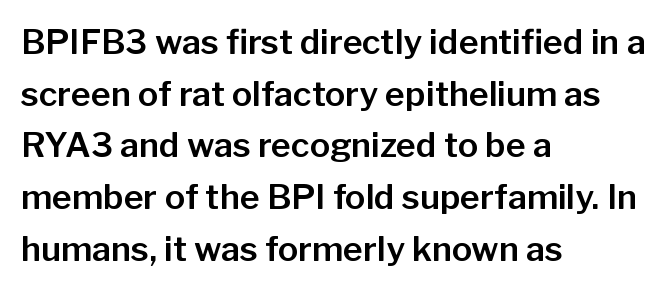
Q: Is the text italic (slanted)? A: No, it is upright.
Q: Is the typeface a serif or a sans-serif typeface? A: Sans-serif.
Q: Is the text underlined? A: No.
Q: How is the paragraph aligned? A: Left-aligned.
Q: Is the spacing between letters normal or unusually wide? A: Normal.
Q: Is the spacing between lines tight, normal or loose? A: Normal.
Q: Width (condensed, normal, or wide)? A: Normal.
Q: Stroke contrast? A: Low.
Q: x-height? A: Medium.
Q: Monospaced? A: No.
